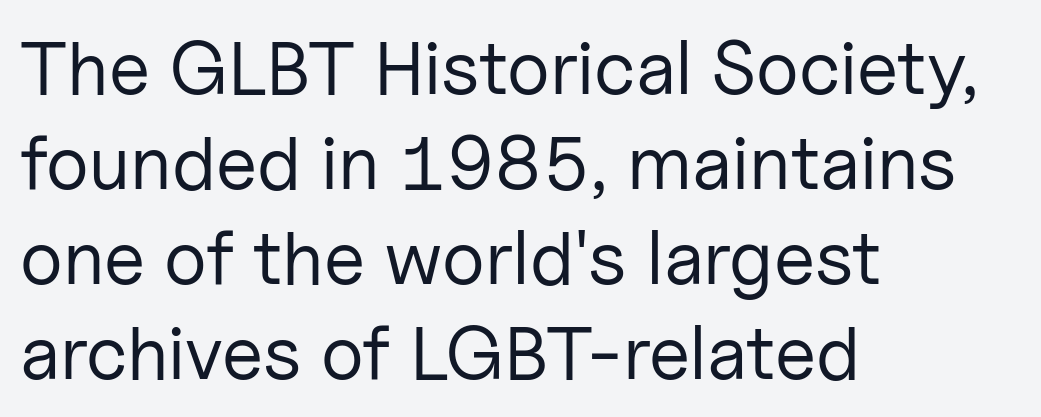
The text was rendered using a sans face with plain stroke endings. The text block is weighted toward the left margin, trailing off unevenly rightward. Note the varied advance widths — an 'i' is clearly narrower than an 'm'. You could call the tracking neutral — neither tight nor loose.
